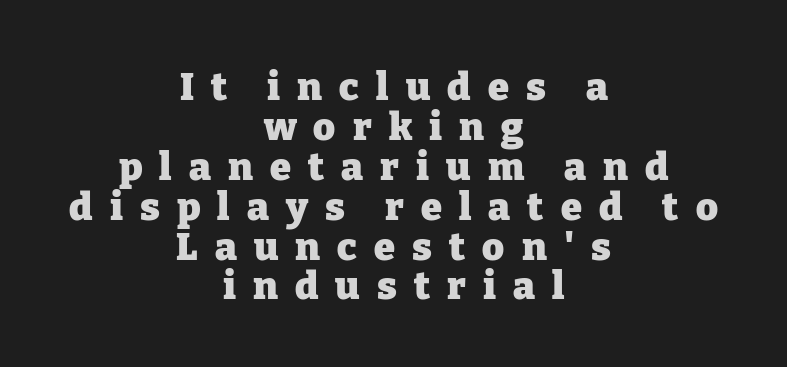
{"serif": "yes", "italic": "no", "bold": "yes", "weight": "heavy", "width": "normal", "stroke_contrast": "low", "x_height": "medium", "monospaced": "no", "underline": "no", "align": "center", "line_spacing": "tight", "line_spacing_ratio": 1.05, "letter_spacing": "wide", "letter_spacing_em": 0.45, "glyph_px": 38}
